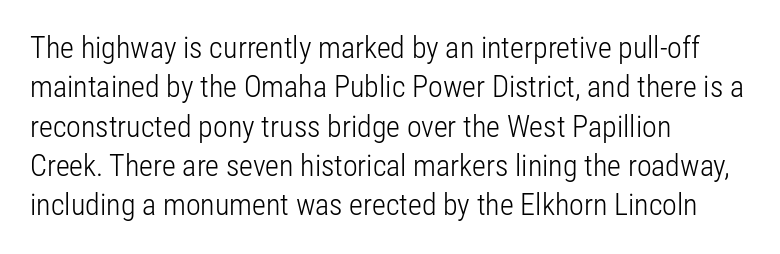
The image shows 30 px light, condensed sans-serif type, upright; set left-aligned, normal line spacing (1.31x), normal letter spacing, not underlined; low stroke contrast and a medium x-height.
